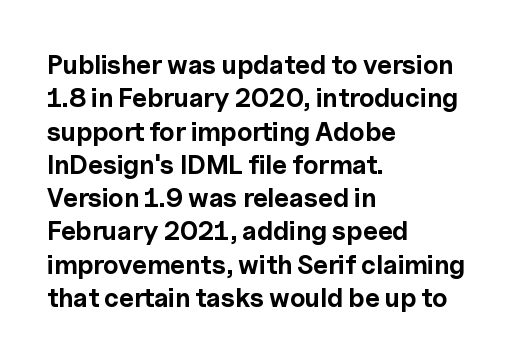
In terms of posture, this sample is upright. Look at the stroke-to-counter ratio: heavy, a bold. Notice how descenders clear the ascenders below comfortably — that's standard leading. The zone under the glyphs is completely vacant. The rendering keeps characters at their native spacing.
